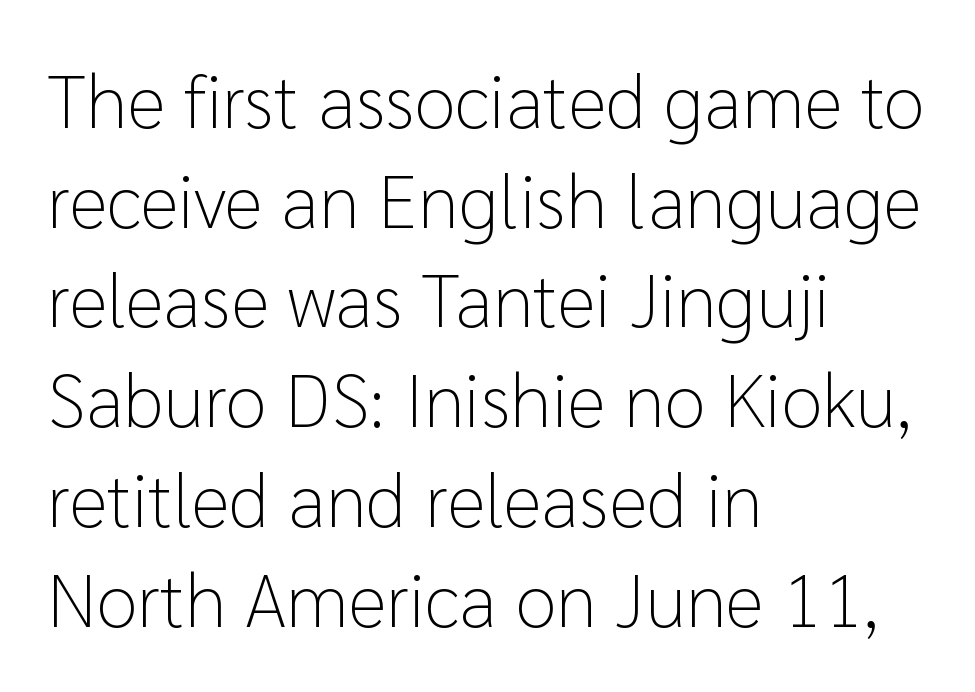
{"serif": "no", "italic": "no", "bold": "no", "weight": "light", "width": "normal", "stroke_contrast": "low", "x_height": "medium", "monospaced": "no", "underline": "no", "align": "left", "line_spacing": "normal", "line_spacing_ratio": 1.33, "letter_spacing": "normal", "letter_spacing_em": 0.0, "glyph_px": 75}
